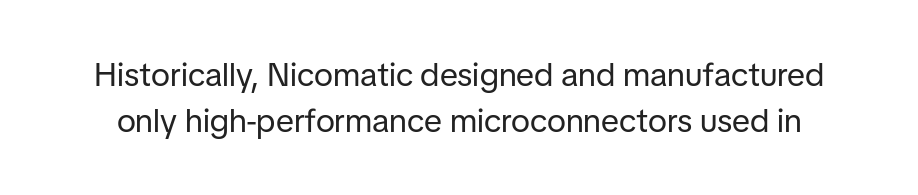
The letterforms sit shoulder to shoulder at normal distance. Decoration check: the copy has no underline. Weight: regular or lighter. Spacing verdict: proportional, widths tailored to each character. The leading is moderate, giving the passage an even texture.
